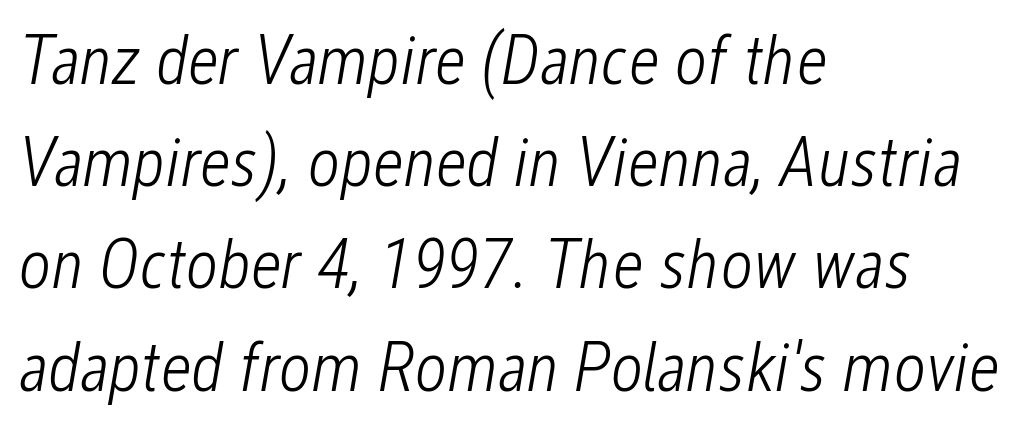
Each word holds together tightly as a unit, with standard inter-letter gaps. Any mark beneath the type? The region is blank. Here the designer chose a conventional face with non-uniform glyph widths. Caption: face not bold, strokes unweighted. Observe the lean: these are italic letterforms.
